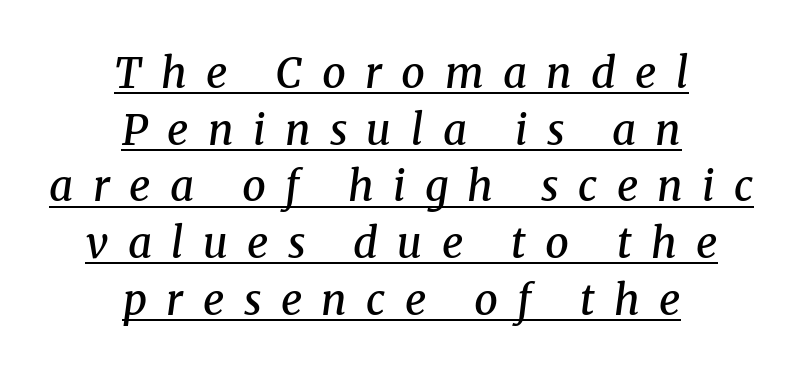
The image shows 42 px semibold serif type, italic (leaning right); set centered, normal line spacing (1.35x), unusually wide letter spacing (+0.46 em), underlined; medium stroke contrast and a medium x-height.
